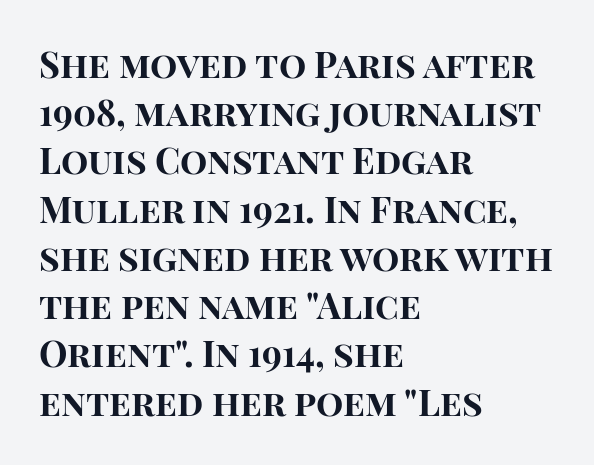
Strokes here are thick enough to call this a true bold. Vertically, the passage feels balanced, rows spaced as you'd expect. The typography opts for an upright posture over an oblique one. Varying glyph widths throughout — classic text-font behaviour. Descender tails drop into unmarked territory. Regarding serifs, this sample does without them.
